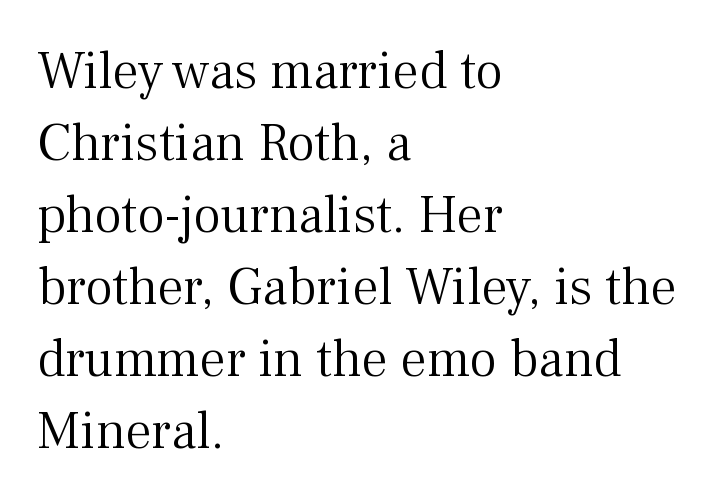
In terms of letterform style, serifs are clearly present. Rows of type keep a routine distance in the vertical direction. Descenders are the only things crossing below the line. Nothing unusual about the tracking: characters are spaced as the font intends.
